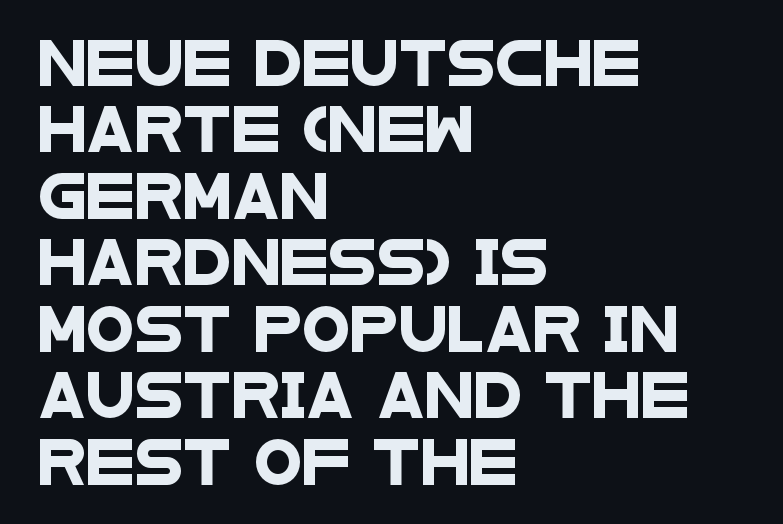
The image shows 44 px wide sans-serif type; set left-aligned, normal line spacing (1.51x), normal letter spacing, not underlined; low stroke contrast and a large x-height.
